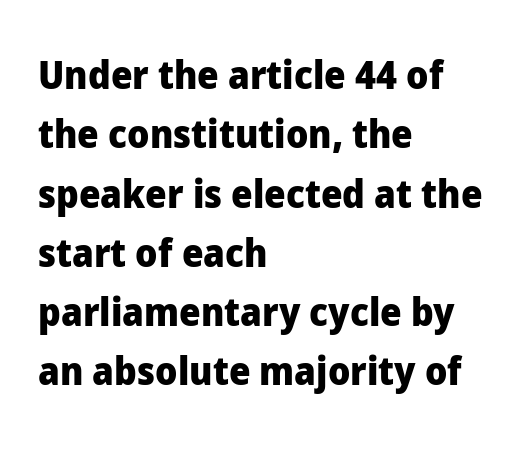
{"serif": "no", "italic": "no", "bold": "yes", "weight": "heavy", "width": "normal", "stroke_contrast": "low", "x_height": "medium", "monospaced": "no", "underline": "no", "align": "left", "line_spacing": "normal", "line_spacing_ratio": 1.56, "letter_spacing": "normal", "letter_spacing_em": 0.0, "glyph_px": 38}
